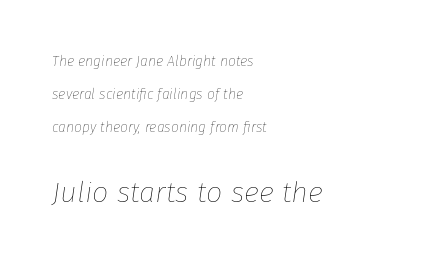
Slanted lettering throughout. The passage shown is typed in a proportional face where columns would drift. The letters in the lower block stand taller than those in the block above. The vertical gap from one line to the next is large. The weight tops out at a normal text grade. Between one letter and the next there's only the usual sliver of space.
